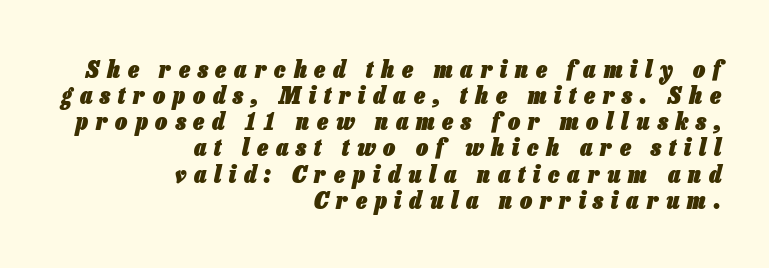
Q: Is the text bold? A: Yes.
Q: Is the text italic (slanted)? A: Yes, it leans right by about 13 degrees.
Q: Is the text underlined? A: No.
Q: How is the paragraph aligned? A: Right-aligned.
Q: Is the spacing between letters normal or unusually wide? A: Unusually wide.
Q: Is the spacing between lines tight, normal or loose? A: Tight.
